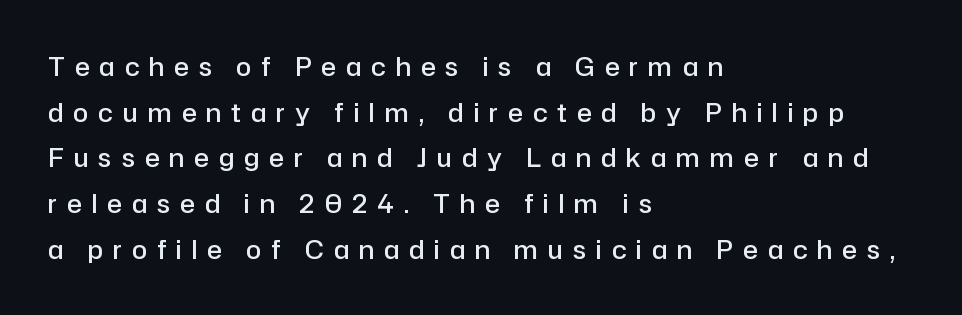
Bold? Not quite — semibold, heavier than regular but stopping short. Descenders are the only things crossing below the line. Substantial extra tracking has been applied to these lines. The specimen reads as upright at a glance. The paragraph shown leans on its left margin.
